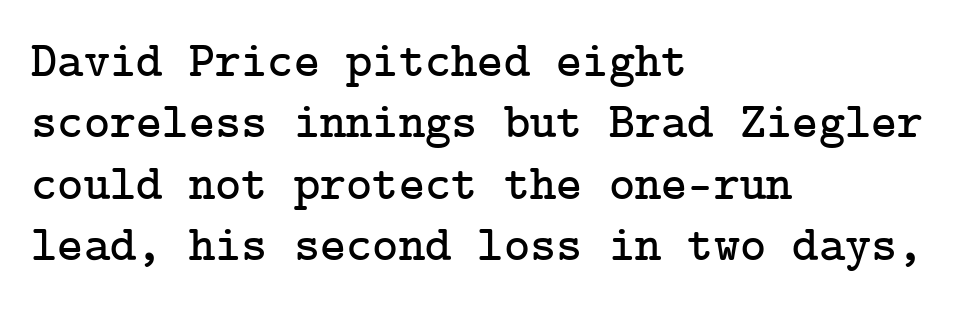
Q: Is the text italic (slanted)? A: No, it is upright.
Q: Is the typeface a serif or a sans-serif typeface? A: Serif.
Q: Is the text underlined? A: No.
Q: How is the paragraph aligned? A: Left-aligned.
Q: Is the spacing between letters normal or unusually wide? A: Normal.
Q: Width (condensed, normal, or wide)? A: Normal.
Q: Stroke contrast? A: Low.
Q: x-height? A: Medium.
